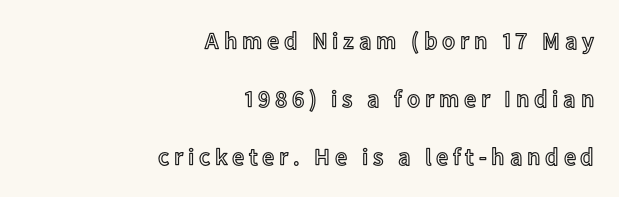
The image shows 24 px text type, upright; set right-aligned, loose line spacing (2.41x), unusually wide letter spacing (+0.2 em), not underlined.
